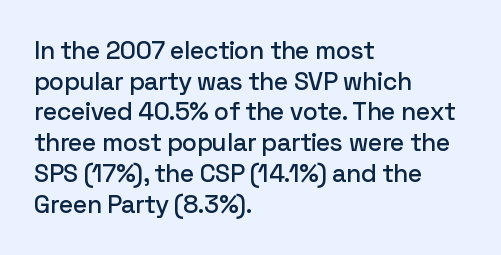
{"italic": "no", "underline": "no", "align": "left", "line_spacing_ratio": 1.23, "letter_spacing": "normal", "letter_spacing_em": 0.0, "glyph_px": 25}
